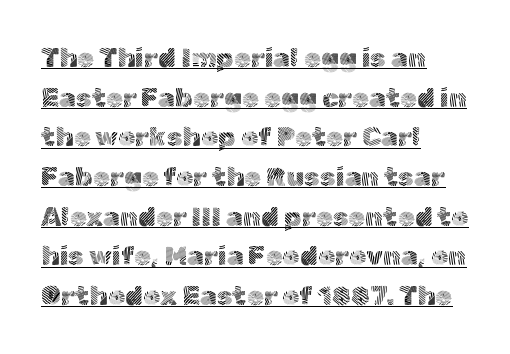
{"italic": "no", "bold": "no", "underline": "yes", "align": "left", "line_spacing": "normal", "line_spacing_ratio": 1.47, "letter_spacing": "normal", "letter_spacing_em": 0.0, "glyph_px": 27}
